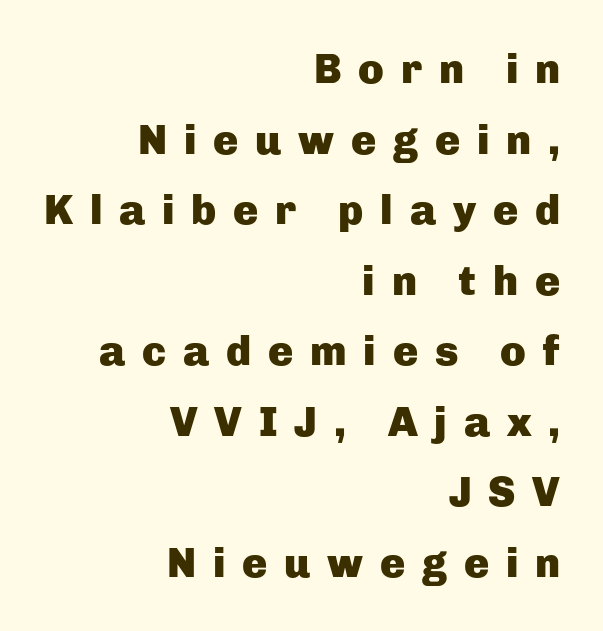
{"serif": "no", "italic": "no", "bold": "yes", "weight": "heavy", "width": "normal", "stroke_contrast": "low", "x_height": "medium", "monospaced": "no", "underline": "no", "align": "right", "line_spacing": "normal", "line_spacing_ratio": 1.68, "letter_spacing": "wide", "letter_spacing_em": 0.4, "glyph_px": 42}
